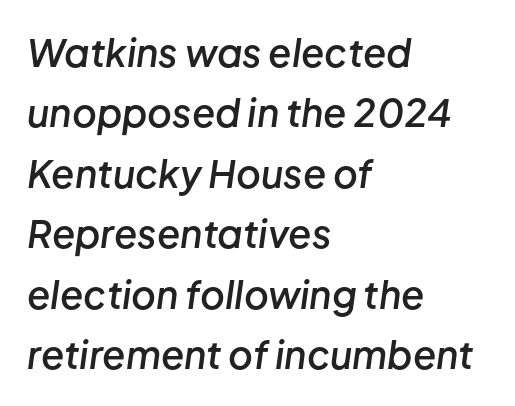
The image shows 38 px semibold type, italic (leaning right); set left-aligned, normal line spacing (1.59x), normal letter spacing, not underlined; low stroke contrast and a medium x-height.
